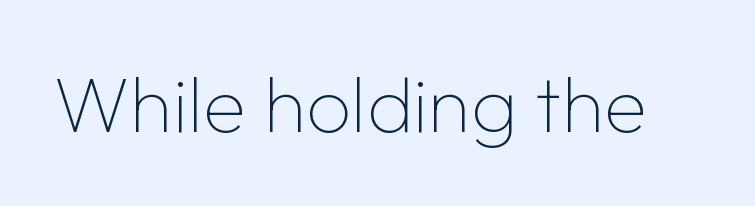
Type without underlining. Letters have the restrained weight of plain body copy at most. Examine the stroke ends and you'll find no serifs. Spacing verdict: proportional, widths tailored to each character. In terms of posture, this sample is upright. Caption: standard tracking, unaltered.
